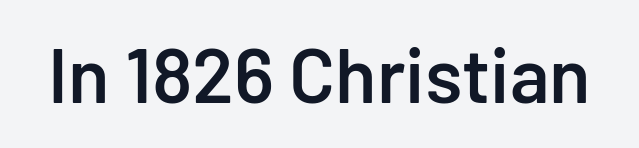
Spacing verdict: proportional, widths tailored to each character. A roman cut, with each character standing at attention. I'd describe the lettering as semibold — firm but not a full bold. In terms of letterspacing, this is plain default setting.
